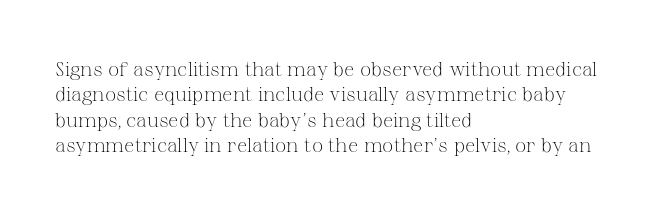
The rows are spaced the way most documents space them. Weight: in the light-to-regular range. Each word holds together tightly as a unit, with standard inter-letter gaps. Nobody drew a line under any word here.
